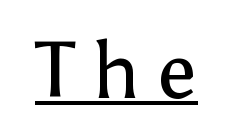
Does extra space separate the letters? Yes, quite a lot of it. These lines are rendered in a variable-pitch font. These lines were composed using upright roman letters. The cut favours lightness, reaching ordinary text weight at its darkest.
